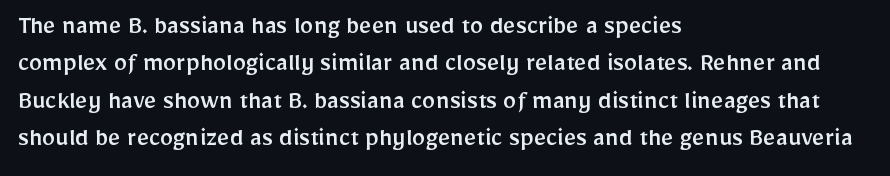
{"italic": "no", "underline": "no", "align": "left", "line_spacing": "normal", "line_spacing_ratio": 1.38, "letter_spacing": "normal", "letter_spacing_em": 0.0, "glyph_px": 27}
